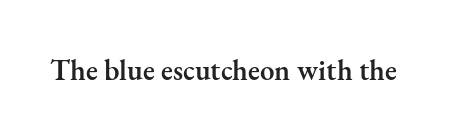
Each glyph is drawn with semibold strokes, heavier than normal yet not fully bold. The letterforms sit shoulder to shoulder at normal distance. You could not count columns in this text — the font is proportionally spaced. Anything drawn beneath the words? Only blank space. The typography opts for an upright posture over an oblique one. The characters display serif detailing at their extremities.
